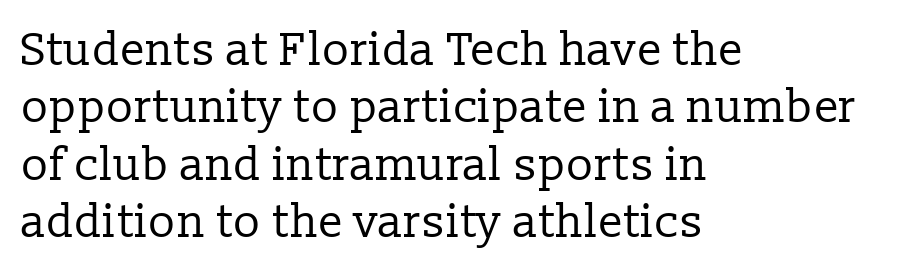
Each line starts at the same left margin while the right side varies. Rendered with straight, roman letterforms. Does the leading feel generous? No, just average. The letters advance in unequal steps, a hallmark of proportional type. Is the type heavy? It reads as light-to-regular instead.
